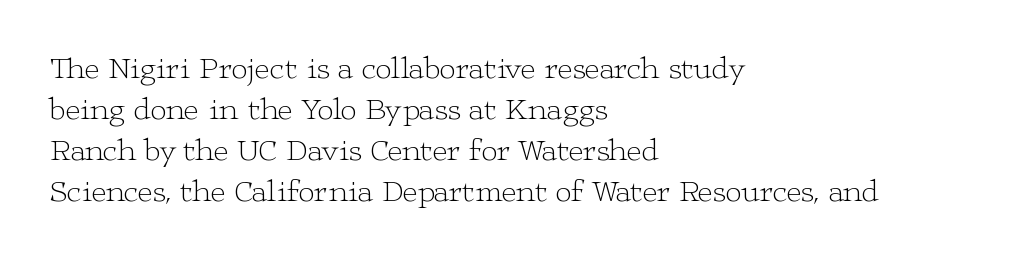
Think standard paragraph weight, or any step lighter than that. Left-aligned paragraph, ragged on the right. Unlike italic type, these characters show no tilt at all. A typesetter would label this face a serif.
